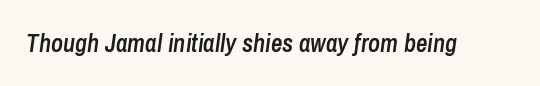
{"italic": "yes", "lean": "right", "slant_degrees": 8, "bold": "semi", "underline": "no", "letter_spacing": "normal", "letter_spacing_em": 0.0, "glyph_px": 25}
